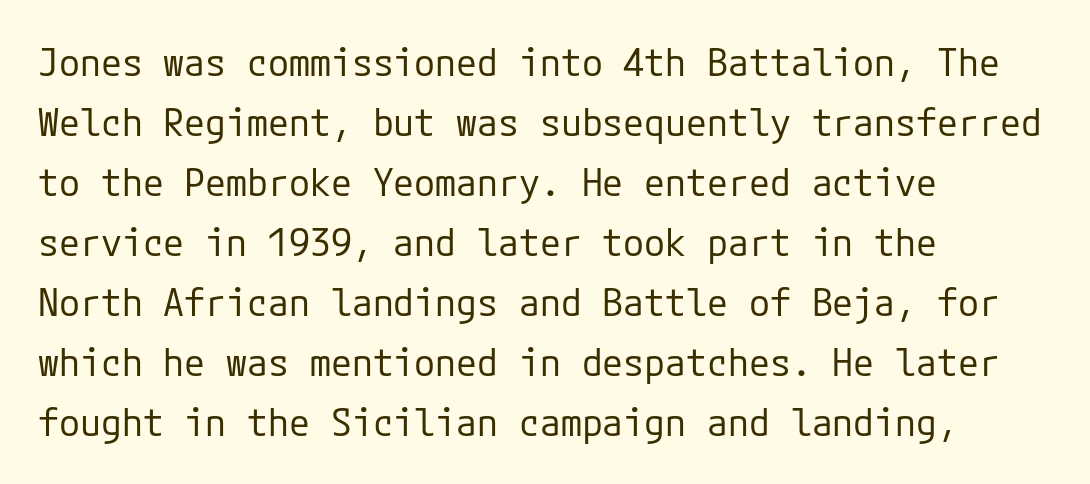
{"serif": "no", "italic": "no", "bold": "no", "weight": "regular", "width": "normal", "stroke_contrast": "low", "x_height": "medium", "underline": "no", "align": "left", "line_spacing": "normal", "line_spacing_ratio": 1.58, "letter_spacing": "normal", "letter_spacing_em": 0.0, "glyph_px": 38}
